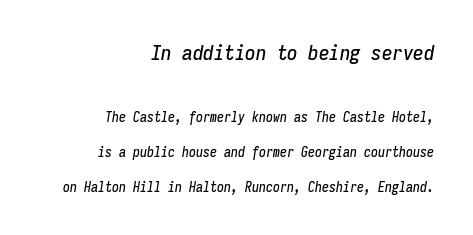
{"italic": "yes", "lean": "right", "slant_degrees": 9, "underline": "no", "align": "right", "line_spacing": "loose", "line_spacing_ratio": 2.49, "letter_spacing": "normal", "letter_spacing_em": 0.0, "larger_block": "first", "size_ratio": 1.5, "glyph_px": 21}
